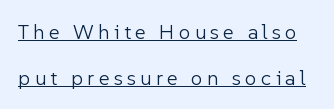
{"italic": "no", "bold": "no", "underline": "yes", "line_spacing": "loose", "line_spacing_ratio": 2.18, "letter_spacing": "wide", "letter_spacing_em": 0.2, "glyph_px": 21}
